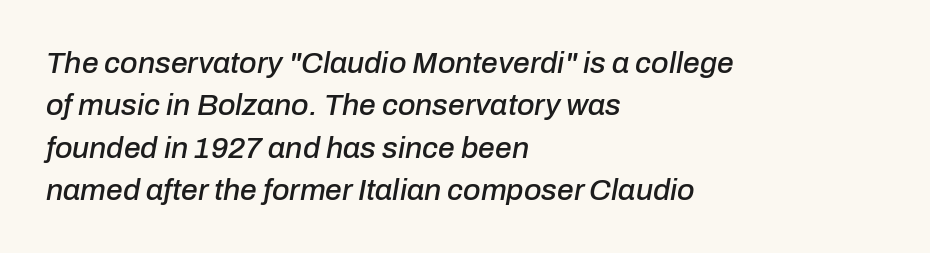
A typesetter would call this proportional, since set widths differ per character. Clear beneath every line of the passage. Nobody touched the tracking dial on this one. Casual observation: everything's shoved over to the left. The passage shown stacks its lines at a standard gap.
